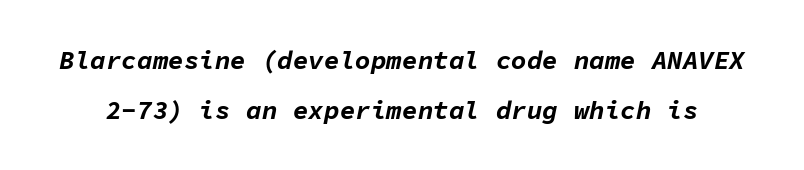
The image shows 26 px bold type, italic (leaning right); set loose line spacing (1.91x), normal letter spacing, not underlined.
